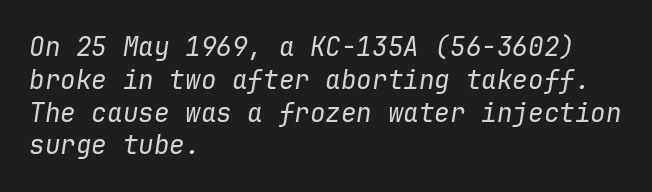
Left-aligned paragraph, ragged on the right. The type is set solid horizontally, with unmodified tracking. This reads as an unemphasized weight, regular at the heaviest. Evenly set lines give the paragraph a standard silhouette.
